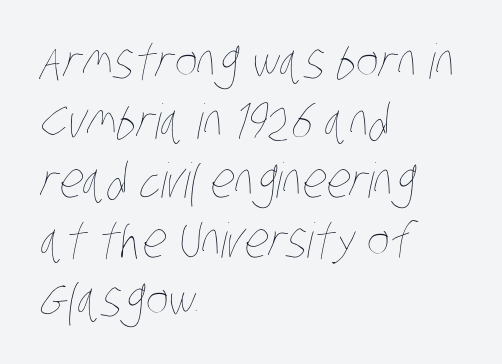
Q: Is the text bold? A: No.
Q: Is the text underlined? A: No.
Q: How is the paragraph aligned? A: Left-aligned.
Q: Is the spacing between letters normal or unusually wide? A: Normal.
Q: Width (condensed, normal, or wide)? A: Condensed.
Q: Stroke contrast? A: Low.
Q: x-height? A: Large.
Q: Monospaced? A: No.
